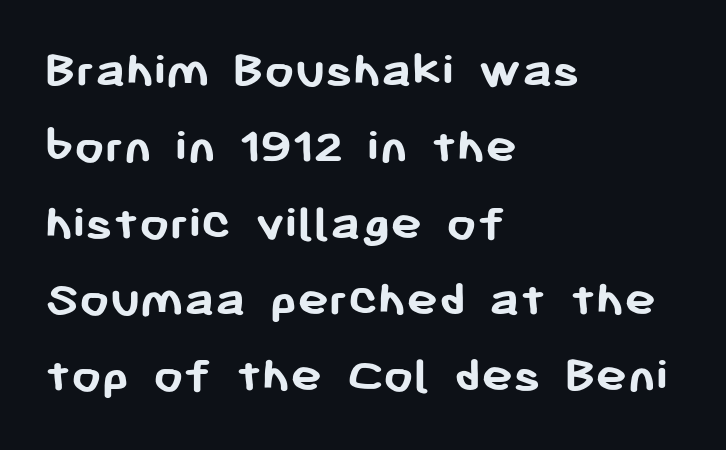
The image shows 53 px semibold sans-serif type, upright; set left-aligned, normal line spacing (1.44x), normal letter spacing, not underlined; low stroke contrast and a medium x-height.
